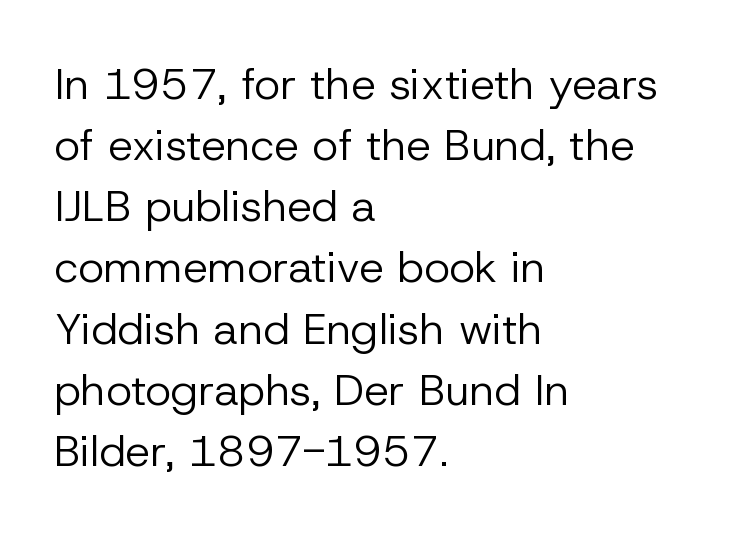
{"serif": "no", "italic": "no", "bold": "no", "weight": "regular", "width": "normal", "stroke_contrast": "low", "x_height": "medium", "monospaced": "no", "underline": "no", "align": "left", "line_spacing": "normal", "line_spacing_ratio": 1.39, "letter_spacing": "normal", "letter_spacing_em": 0.0, "glyph_px": 44}
